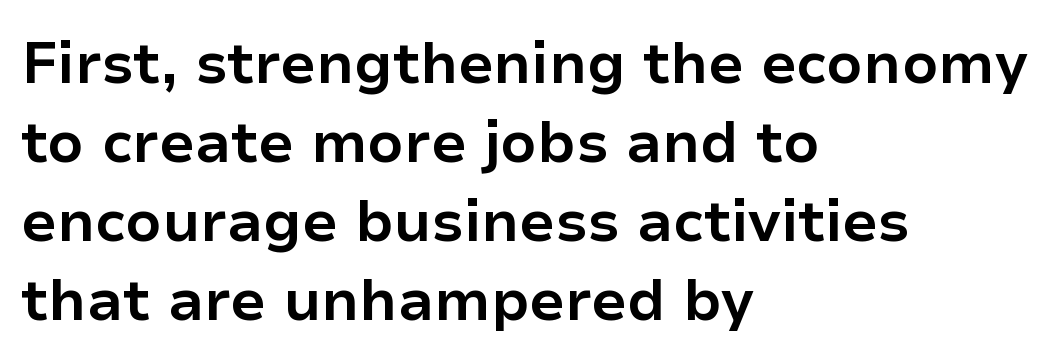
{"serif": "no", "italic": "no", "bold": "yes", "weight": "bold", "width": "normal", "stroke_contrast": "low", "x_height": "medium", "monospaced": "no", "underline": "no", "align": "left", "line_spacing": "normal", "line_spacing_ratio": 1.36, "letter_spacing": "normal", "letter_spacing_em": 0.0, "glyph_px": 58}
